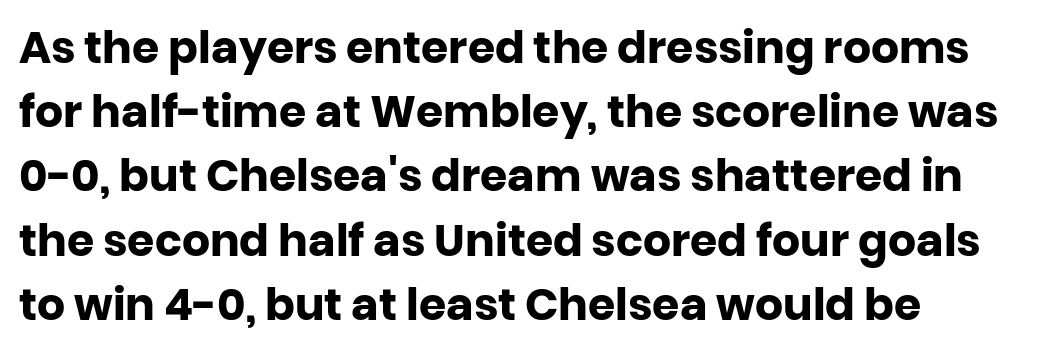
Q: Is the text bold? A: Yes.
Q: Is the text italic (slanted)? A: No, it is upright.
Q: Is the typeface a serif or a sans-serif typeface? A: Sans-serif.
Q: Is the text underlined? A: No.
Q: How is the paragraph aligned? A: Left-aligned.
Q: Is the spacing between letters normal or unusually wide? A: Normal.
Q: Is the spacing between lines tight, normal or loose? A: Normal.
Q: Width (condensed, normal, or wide)? A: Normal.
Q: Stroke contrast? A: Low.
Q: x-height? A: Large.
Q: Monospaced? A: No.
